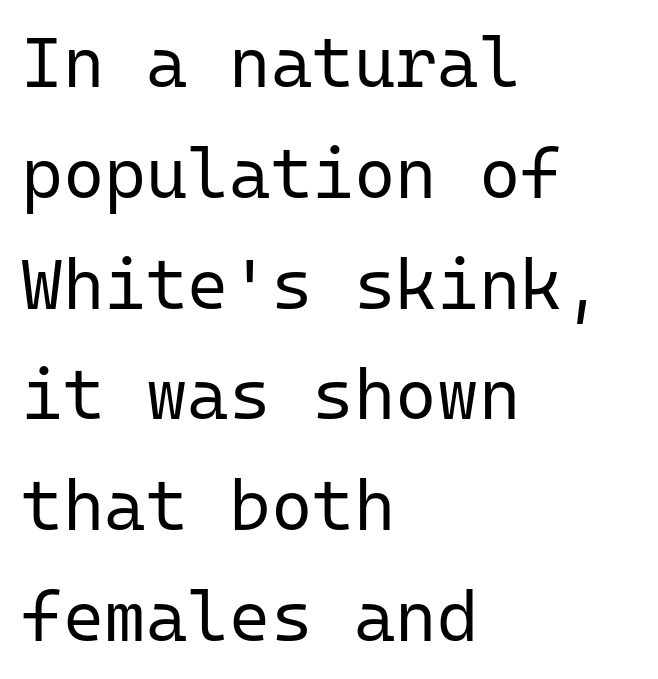
The image shows 71 px regular-weight sans-serif type, upright, monospaced; set left-aligned, normal line spacing (1.56x), normal letter spacing, not underlined; low stroke contrast and a medium x-height.
